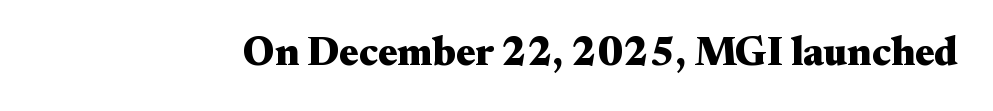
Only glyphs here, with clear space below each row. The typesetting leans heavy: a genuine bold. Honestly, the letter spacing is just normal — you wouldn't notice it. The letters advance in unequal steps, a hallmark of proportional type. The axis of the letterforms is exactly vertical.
